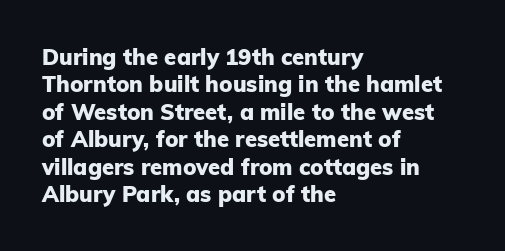
The image shows 22 px bold type, upright; set left-aligned, normal line spacing (1.25x), normal letter spacing, not underlined.
